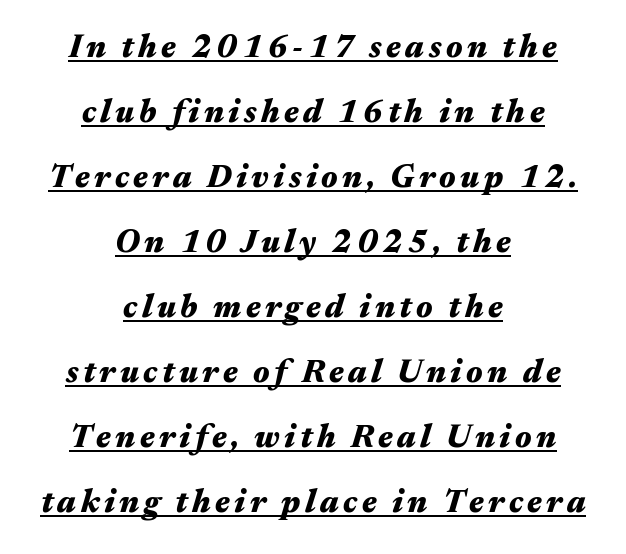
The image shows 32 px heavy, wide type, italic (leaning right); set centered, loose line spacing (2.03x), underlined; medium stroke contrast and a medium x-height.
